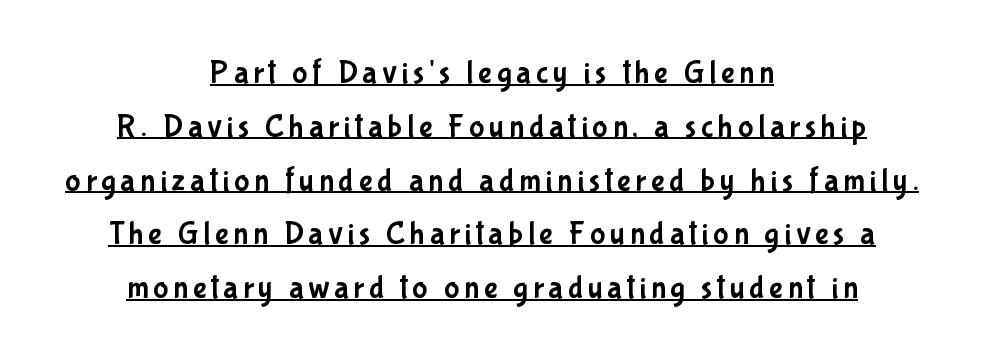
The axis of the letterforms is exactly vertical. Notice how the passage keeps no hard edge, just a central spine. The rendering uses natural spacing where letterforms have individual widths. The specimen includes a rule beneath the text block's lines.
